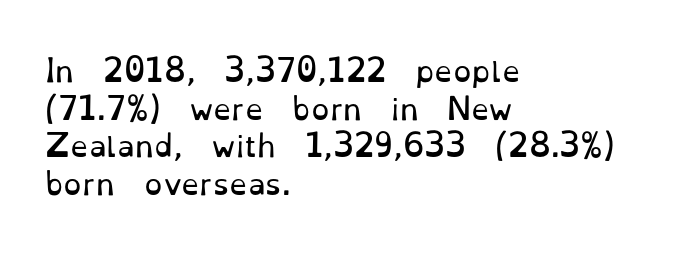
Q: Is the text bold? A: No.
Q: Is the text italic (slanted)? A: No, it is upright.
Q: Is the typeface a serif or a sans-serif typeface? A: Sans-serif.
Q: Is the text underlined? A: No.
Q: How is the paragraph aligned? A: Left-aligned.
Q: Is the spacing between letters normal or unusually wide? A: Normal.
Q: Is the spacing between lines tight, normal or loose? A: Normal.
Q: Width (condensed, normal, or wide)? A: Normal.
Q: Stroke contrast? A: Low.
Q: x-height? A: Small.
Q: Monospaced? A: No.
